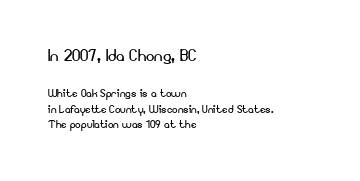
The image shows 21 px text type, upright; set left-aligned, tight line spacing (1.11x), normal letter spacing, not underlined; the first (top) block is 1.5x larger.
